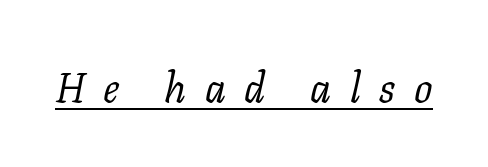
{"serif": "yes", "italic": "yes", "lean": "right", "slant_degrees": 11, "bold": "no", "weight": "regular", "width": "normal", "stroke_contrast": "low", "x_height": "medium", "monospaced": "no", "underline": "yes", "letter_spacing": "wide", "letter_spacing_em": 0.45, "glyph_px": 41}
